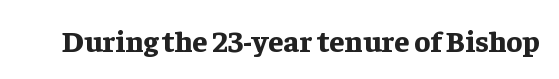
You can tell it's not italic because the verticals are truly vertical. Note: serifs present on the glyphs. Unmarked baselines from the first word to the last. The letterforms sit shoulder to shoulder at normal distance.
